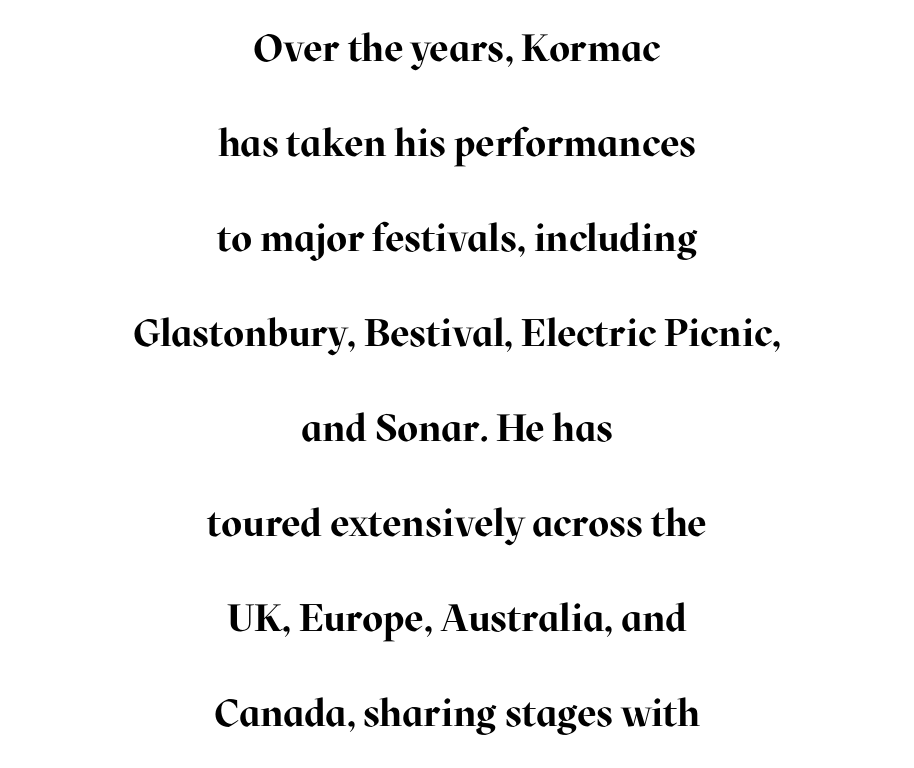
The image shows 38 px bold serif type, upright; set centered, loose line spacing (2.5x), normal letter spacing, not underlined; high stroke contrast and a medium x-height.
